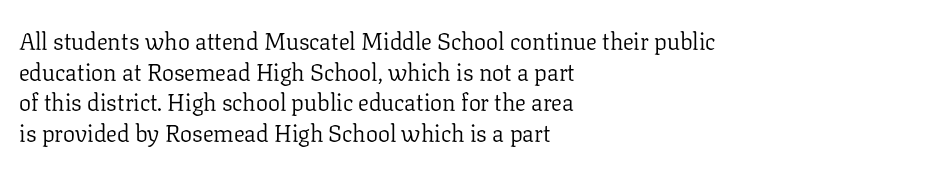
{"italic": "no", "bold": "no", "underline": "no", "align": "left", "line_spacing": "normal", "line_spacing_ratio": 1.28, "letter_spacing": "normal", "letter_spacing_em": 0.0, "glyph_px": 24}
